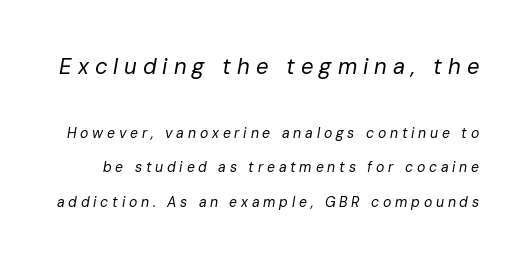
{"italic": "yes", "lean": "right", "slant_degrees": 10, "bold": "no", "underline": "no", "line_spacing": "loose", "line_spacing_ratio": 2.46, "letter_spacing": "wide", "letter_spacing_em": 0.27, "larger_block": "first", "size_ratio": 1.57, "glyph_px": 22}
